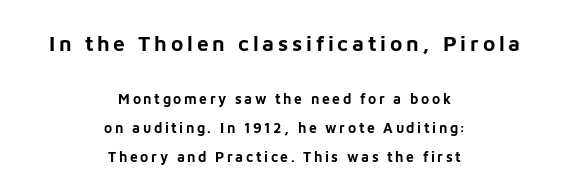
These lines stack symmetrically, like a column narrowing and widening about its center. Check the space under the baseline: it is left empty. The typography opts for an upright posture over an oblique one. Compare the two chunks: the upper has the greater cap height. Compared with typical paragraphs, the rows here are farther apart.
